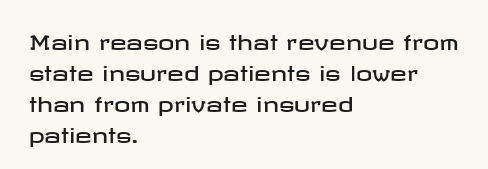
Q: Is the text italic (slanted)? A: No, it is upright.
Q: Is the text underlined? A: No.
Q: How is the paragraph aligned? A: Left-aligned.
Q: Is the spacing between letters normal or unusually wide? A: Normal.
Q: Is the spacing between lines tight, normal or loose? A: Normal.
